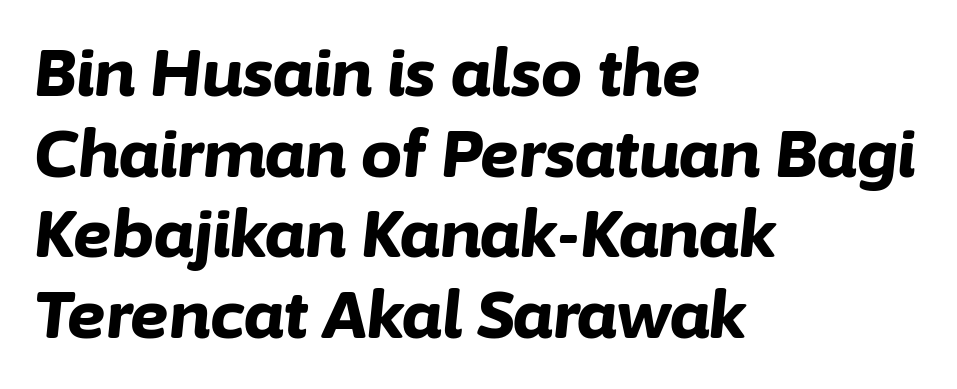
{"italic": "yes", "lean": "right", "slant_degrees": 6, "bold": "yes", "weight": "bold", "width": "normal", "stroke_contrast": "low", "x_height": "medium", "monospaced": "no", "underline": "no", "align": "left", "line_spacing_ratio": 1.24, "letter_spacing": "normal", "letter_spacing_em": 0.0, "glyph_px": 65}
